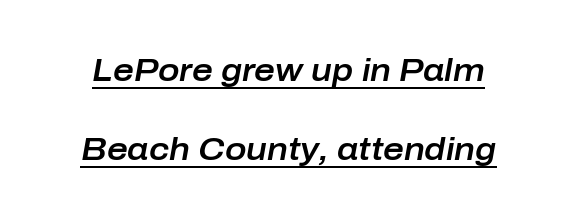
{"italic": "yes", "lean": "right", "slant_degrees": 10, "width": "normal", "stroke_contrast": "low", "x_height": "medium", "monospaced": "no", "underline": "yes", "line_spacing": "loose", "line_spacing_ratio": 2.48, "letter_spacing": "normal", "letter_spacing_em": 0.0, "glyph_px": 32}
